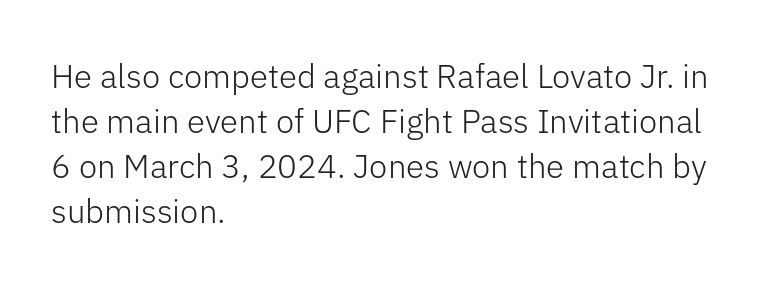
{"serif": "no", "italic": "no", "bold": "no", "weight": "light", "width": "normal", "stroke_contrast": "low", "x_height": "medium", "monospaced": "no", "underline": "no", "align": "left", "line_spacing": "normal", "line_spacing_ratio": 1.36, "letter_spacing": "normal", "letter_spacing_em": 0.0, "glyph_px": 33}
